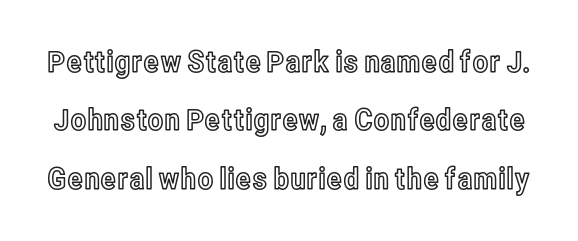
Q: Is the text italic (slanted)? A: No, it is upright.
Q: Is the text underlined? A: No.
Q: Is the spacing between letters normal or unusually wide? A: Normal.
Q: Is the spacing between lines tight, normal or loose? A: Loose.
Q: Width (condensed, normal, or wide)? A: Condensed.
Q: x-height? A: Medium.
Q: Monospaced? A: No.
